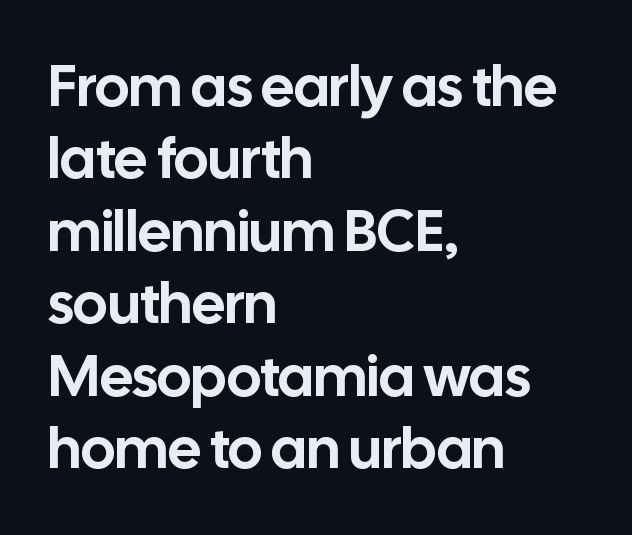
The image shows 58 px sans-serif type, upright; set left-aligned, normal line spacing (1.25x), normal letter spacing, not underlined; low stroke contrast and a medium x-height.
